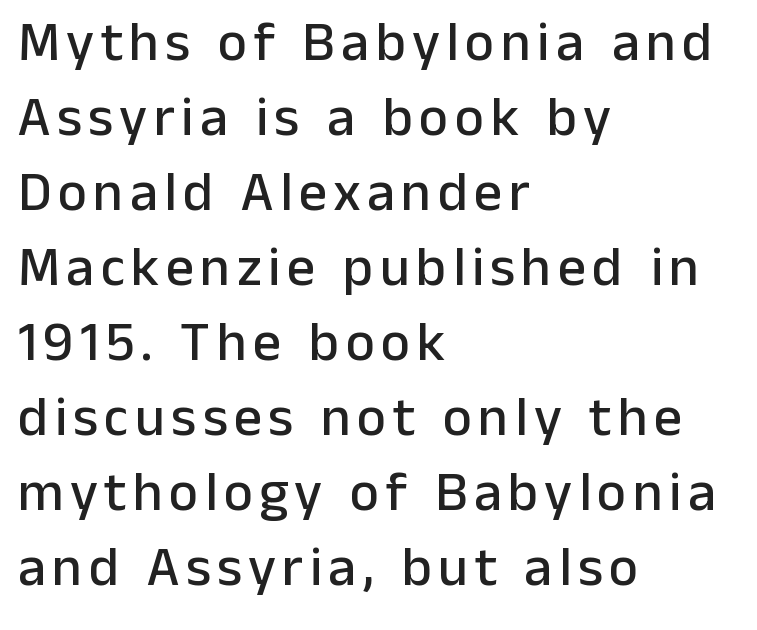
{"serif": "no", "italic": "no", "width": "normal", "stroke_contrast": "low", "x_height": "medium", "monospaced": "no", "underline": "no", "align": "left", "line_spacing": "normal", "line_spacing_ratio": 1.34, "glyph_px": 56}
